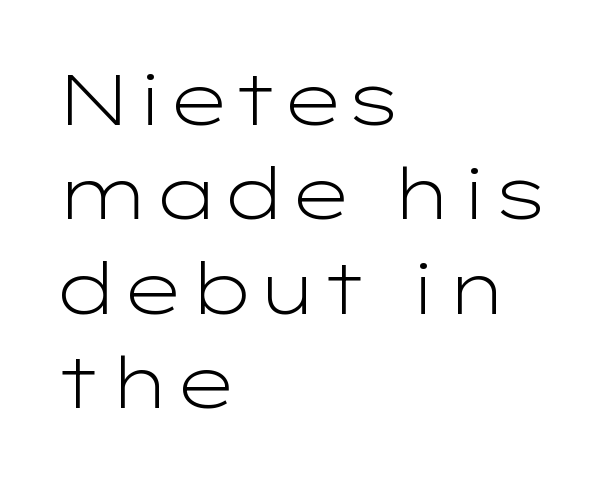
Is this a sans? Yes — the strokes have no serifs. Does the copy run flush right? No — it runs flush left. The passage shown is not bold in any degree. These lines are rendered in a variable-pitch font.
